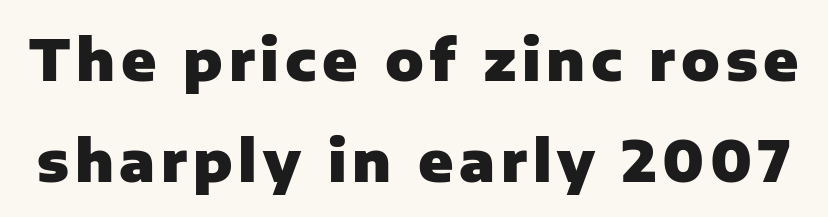
The image shows 57 px heavy sans-serif type, upright; set line spacing 1.77x, not underlined; low stroke contrast and a medium x-height.
